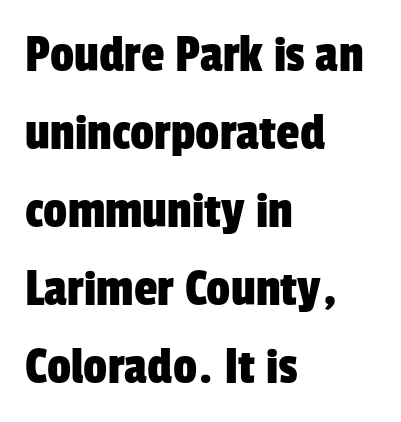
{"serif": "no", "width": "condensed", "stroke_contrast": "low", "x_height": "medium", "monospaced": "no", "underline": "no", "align": "left", "line_spacing": "normal", "line_spacing_ratio": 1.47, "letter_spacing": "normal", "letter_spacing_em": 0.0, "glyph_px": 53}
